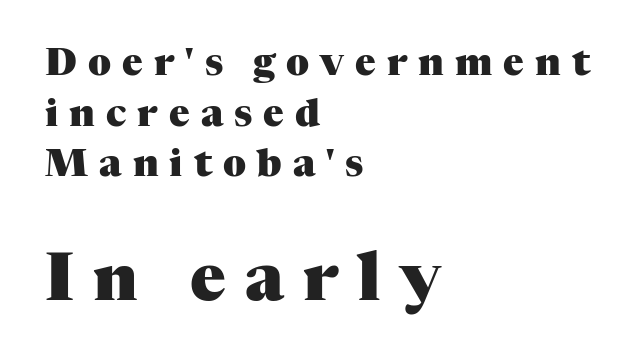
Q: Is the text bold? A: Yes.
Q: Is the text italic (slanted)? A: No, it is upright.
Q: Is the typeface a serif or a sans-serif typeface? A: Serif.
Q: Is the text underlined? A: No.
Q: How is the paragraph aligned? A: Left-aligned.
Q: Is the spacing between letters normal or unusually wide? A: Unusually wide.
Q: Is the spacing between lines tight, normal or loose? A: Normal.
Q: Which block of text is set in a larger size, the first (top) or the second (bottom)? A: The second (bottom) one.
Q: Width (condensed, normal, or wide)? A: Normal.
Q: Stroke contrast? A: Medium.
Q: x-height? A: Medium.
Q: Monospaced? A: No.
